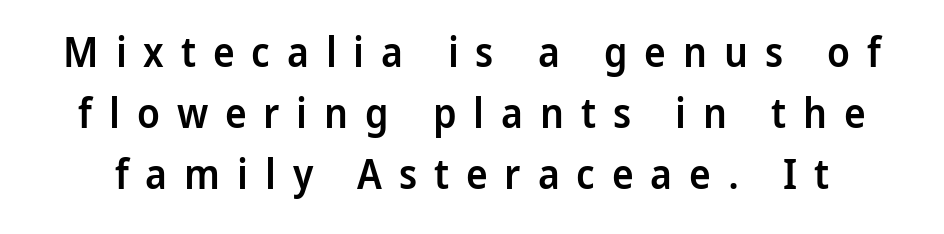
Q: Is the text bold? A: Semi-bold.
Q: Is the text italic (slanted)? A: No, it is upright.
Q: Is the typeface a serif or a sans-serif typeface? A: Sans-serif.
Q: Is the text underlined? A: No.
Q: Is the spacing between letters normal or unusually wide? A: Unusually wide.
Q: Is the spacing between lines tight, normal or loose? A: Normal.
Q: Width (condensed, normal, or wide)? A: Condensed.
Q: Stroke contrast? A: Low.
Q: x-height? A: Large.
Q: Monospaced? A: No.
